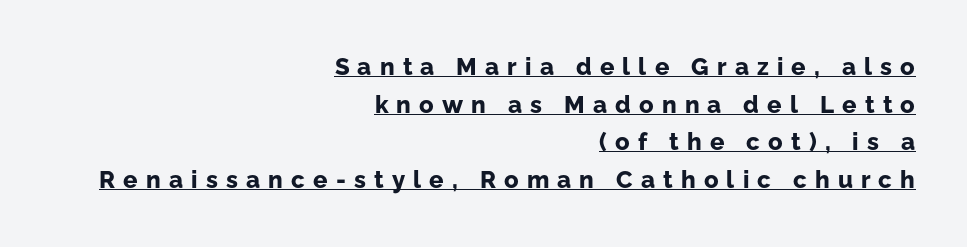
{"italic": "no", "bold": "yes", "underline": "yes", "align": "right", "line_spacing": "normal", "line_spacing_ratio": 1.57, "letter_spacing": "wide", "letter_spacing_em": 0.34, "glyph_px": 24}
